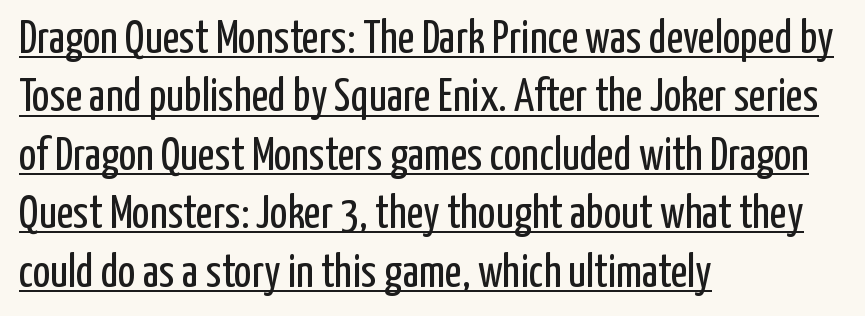
{"serif": "no", "italic": "no", "bold": "no", "weight": "regular", "width": "condensed", "stroke_contrast": "low", "x_height": "medium", "monospaced": "no", "underline": "yes", "align": "left", "line_spacing": "normal", "line_spacing_ratio": 1.27, "letter_spacing": "normal", "letter_spacing_em": 0.0, "glyph_px": 46}
